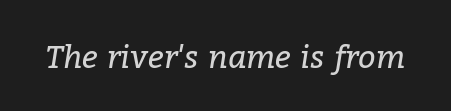
Q: Is the text bold? A: No.
Q: Is the text italic (slanted)? A: Yes, it leans right by about 9 degrees.
Q: Is the typeface a serif or a sans-serif typeface? A: Serif.
Q: Is the text underlined? A: No.
Q: Is the spacing between letters normal or unusually wide? A: Normal.
Q: Width (condensed, normal, or wide)? A: Normal.
Q: Stroke contrast? A: Low.
Q: x-height? A: Medium.
Q: Monospaced? A: No.
